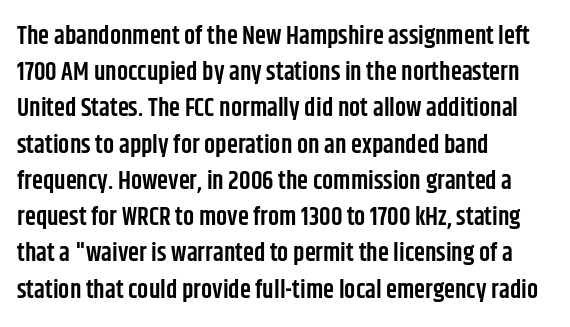
Q: Is the text bold? A: Semi-bold.
Q: Is the text italic (slanted)? A: No, it is upright.
Q: Is the text underlined? A: No.
Q: How is the paragraph aligned? A: Left-aligned.
Q: Is the spacing between letters normal or unusually wide? A: Normal.
Q: Is the spacing between lines tight, normal or loose? A: Normal.
